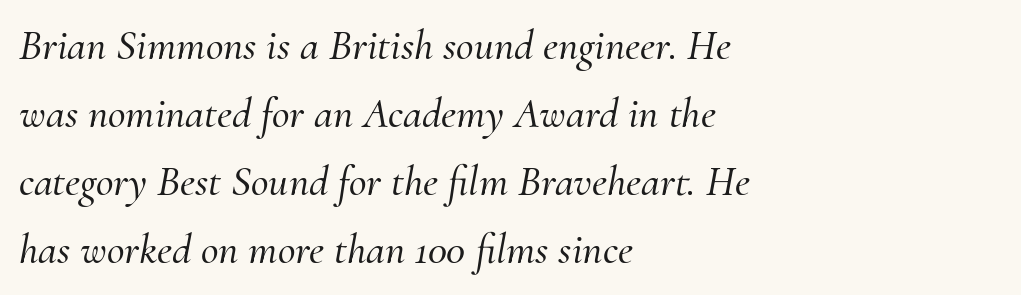
The setting favours the left margin, as ordinary paragraphs usually do. The letters advance in unequal steps, a hallmark of proportional type. Vertically, the passage feels balanced, rows spaced as you'd expect. Italic? Definitely — the glyphs are oblique. Just letters on the line, the space beneath them empty. Classification — serif.
